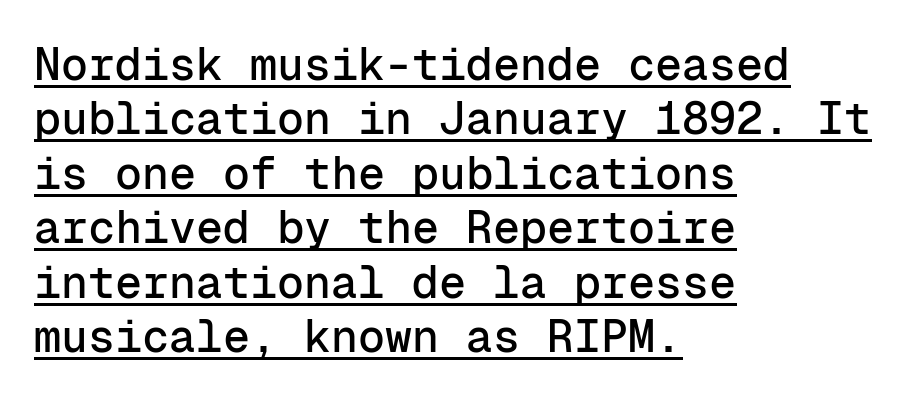
Q: Is the text italic (slanted)? A: No, it is upright.
Q: Is the typeface a serif or a sans-serif typeface? A: Sans-serif.
Q: Is the text underlined? A: Yes.
Q: How is the paragraph aligned? A: Left-aligned.
Q: Is the spacing between letters normal or unusually wide? A: Normal.
Q: Width (condensed, normal, or wide)? A: Normal.
Q: Stroke contrast? A: Low.
Q: x-height? A: Medium.
Q: Monospaced? A: Yes.
